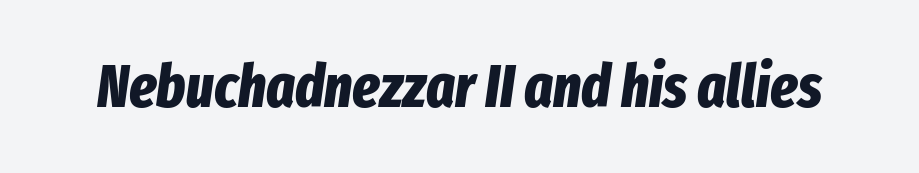
Q: Is the text bold? A: Yes.
Q: Is the text italic (slanted)? A: Yes, it leans right by about 8 degrees.
Q: Is the text underlined? A: No.
Q: Is the spacing between letters normal or unusually wide? A: Normal.
Q: Width (condensed, normal, or wide)? A: Condensed.
Q: Stroke contrast? A: Low.
Q: x-height? A: Medium.
Q: Monospaced? A: No.
